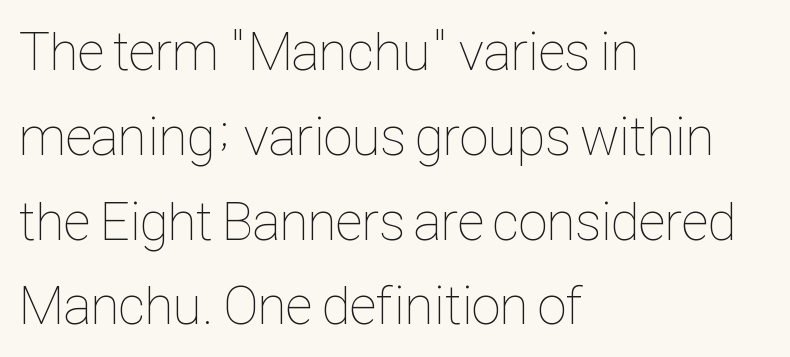
The image shows 54 px thin, condensed type, upright; set left-aligned, normal line spacing (1.57x), normal letter spacing, not underlined; low stroke contrast and a medium x-height.
